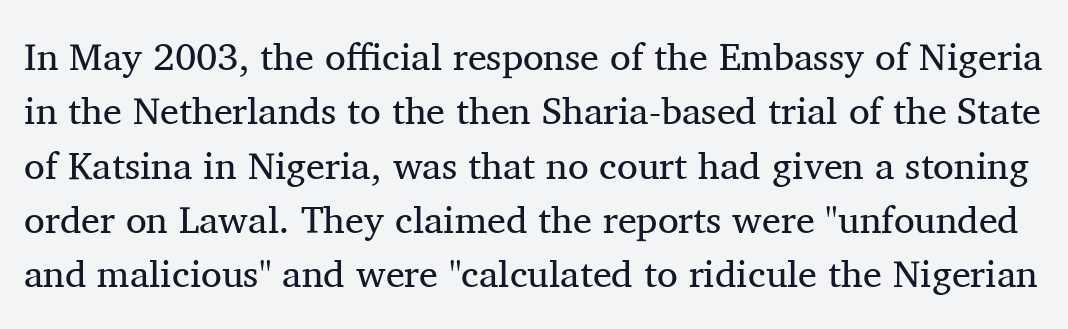
Q: Is the text bold? A: No.
Q: Is the text italic (slanted)? A: No, it is upright.
Q: Is the typeface a serif or a sans-serif typeface? A: Serif.
Q: Is the text underlined? A: No.
Q: Is the spacing between letters normal or unusually wide? A: Normal.
Q: Is the spacing between lines tight, normal or loose? A: Normal.
Q: Width (condensed, normal, or wide)? A: Normal.
Q: Stroke contrast? A: Medium.
Q: x-height? A: Medium.
Q: Monospaced? A: No.
